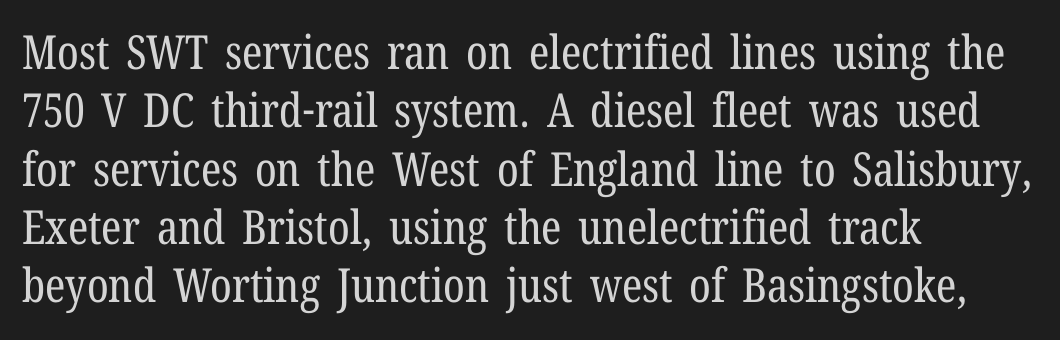
{"serif": "yes", "italic": "no", "bold": "no", "weight": "regular", "width": "condensed", "stroke_contrast": "low", "x_height": "medium", "monospaced": "no", "underline": "no", "align": "left", "line_spacing_ratio": 1.24, "letter_spacing": "normal", "letter_spacing_em": 0.0, "glyph_px": 47}
